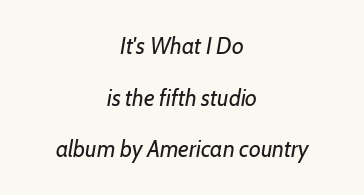
{"italic": "yes", "lean": "right", "slant_degrees": 7, "bold": "no", "underline": "no", "align": "center", "line_spacing": "loose", "line_spacing_ratio": 2.25, "letter_spacing": "normal", "letter_spacing_em": 0.0, "glyph_px": 23}
